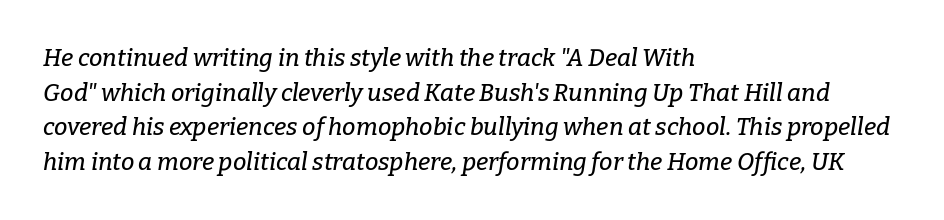
The image shows 24 px text type, italic (leaning right); set left-aligned, normal line spacing (1.44x), normal letter spacing, not underlined.
